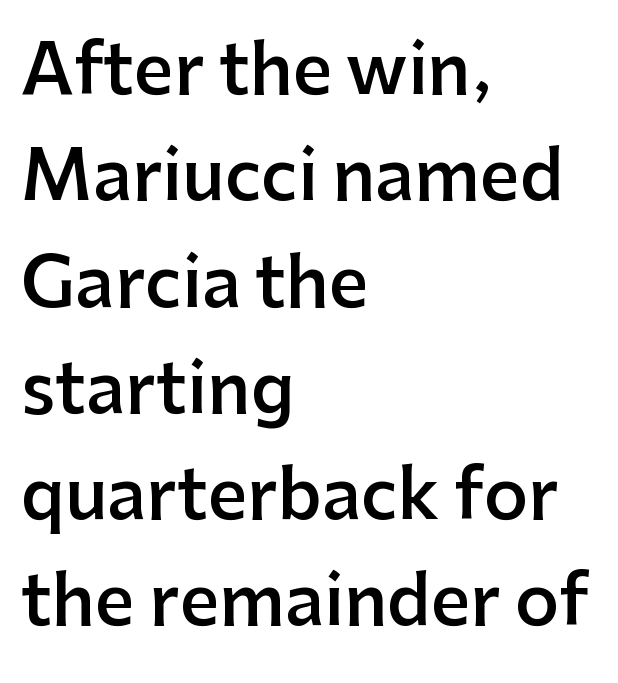
{"serif": "no", "italic": "no", "bold": "semi", "weight": "semibold", "width": "normal", "stroke_contrast": "low", "x_height": "medium", "monospaced": "no", "underline": "no", "align": "left", "line_spacing": "normal", "line_spacing_ratio": 1.54, "letter_spacing": "normal", "letter_spacing_em": 0.0, "glyph_px": 69}
